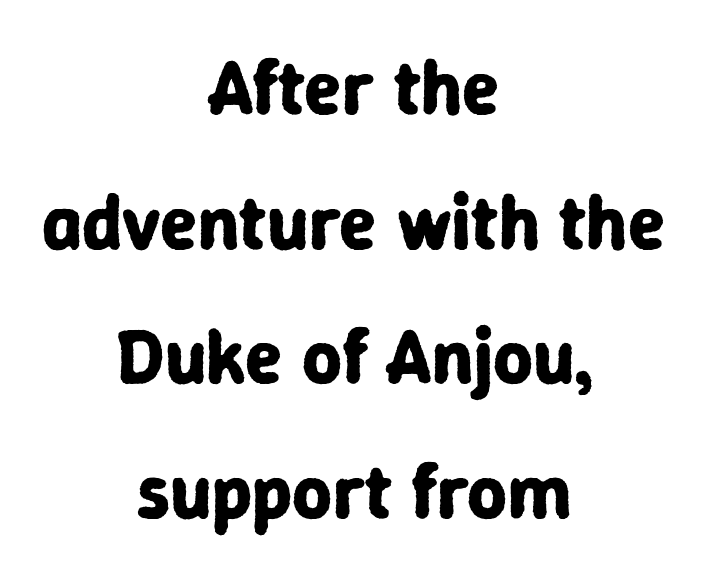
{"serif": "no", "italic": "no", "bold": "yes", "weight": "bold", "width": "normal", "stroke_contrast": "low", "x_height": "medium", "monospaced": "no", "underline": "no", "align": "center", "line_spacing_ratio": 1.75, "letter_spacing": "normal", "letter_spacing_em": 0.0, "glyph_px": 77}
